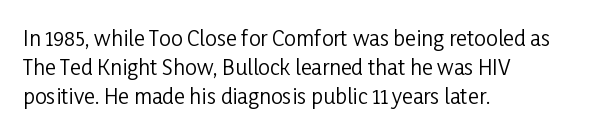
The image shows 21 px text type, upright; set left-aligned, normal line spacing (1.37x), normal letter spacing, not underlined.
